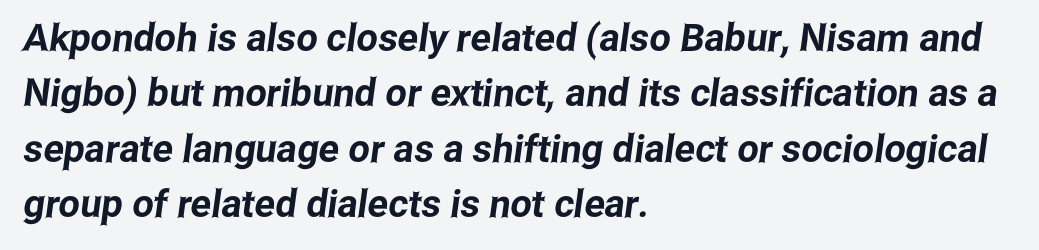
The words here are not underlined. Letterform terminals end flat and unadorned throughout the passage. The letters advance in unequal steps, a hallmark of proportional type. This sample uses plain, unmodified letter spacing.
